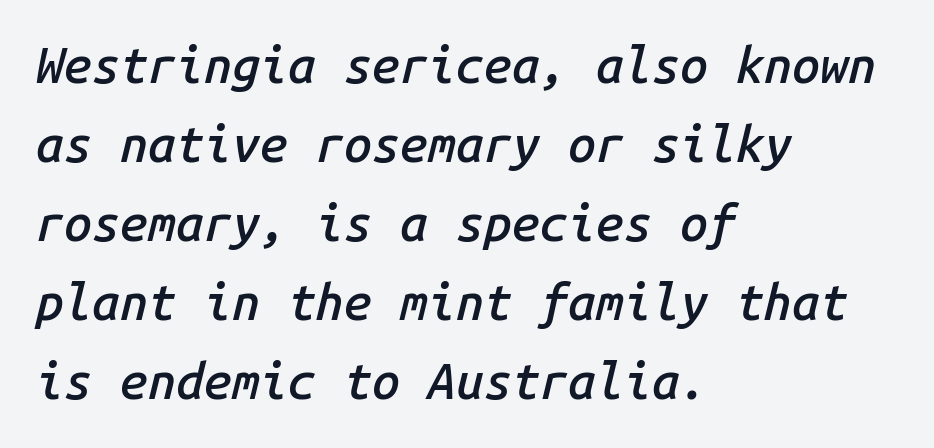
Q: Is the text bold? A: Semi-bold.
Q: Is the text italic (slanted)? A: Yes, it leans right by about 14 degrees.
Q: Is the text underlined? A: No.
Q: How is the paragraph aligned? A: Left-aligned.
Q: Is the spacing between letters normal or unusually wide? A: Normal.
Q: Is the spacing between lines tight, normal or loose? A: Normal.
Q: Width (condensed, normal, or wide)? A: Normal.
Q: Stroke contrast? A: Low.
Q: x-height? A: Medium.
Q: Monospaced? A: Yes.
